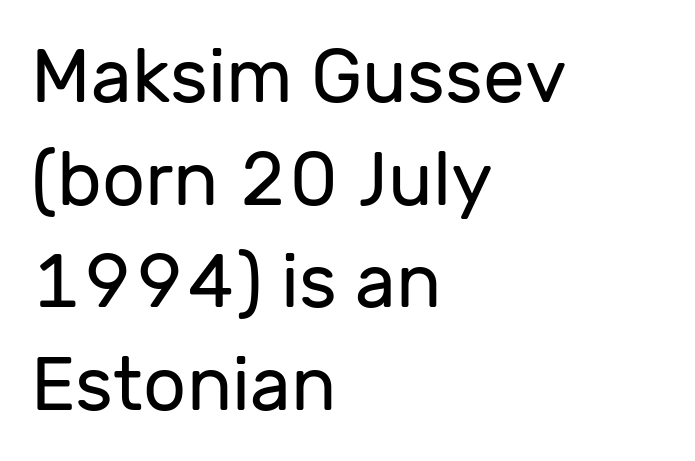
The image shows 75 px regular-weight sans-serif type, upright; set left-aligned, normal line spacing (1.37x), normal letter spacing, not underlined; low stroke contrast and a medium x-height.
